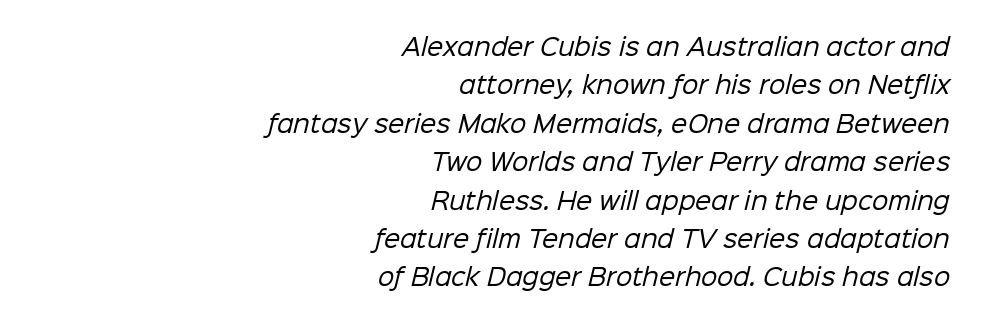
The block of text has a typical density, with ordinary space between rows. Unmarked baselines from the first word to the last. Letters have the restrained weight of plain body copy at most. No extra tracking has been applied to these lines. Every row of glyphs terminates at an identical x-position on the right.
